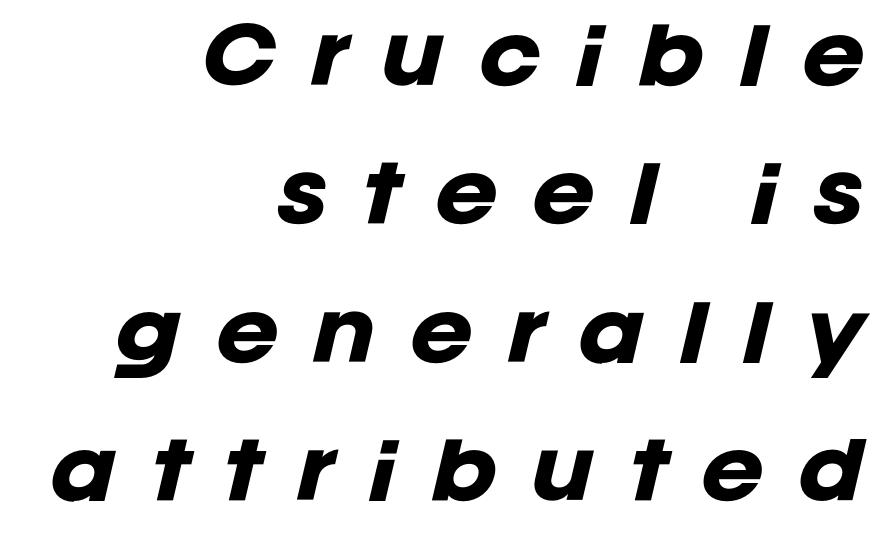
Q: Is the text bold? A: Yes.
Q: Is the text italic (slanted)? A: Yes, it leans right by about 12 degrees.
Q: Is the text underlined? A: No.
Q: How is the paragraph aligned? A: Right-aligned.
Q: Is the spacing between letters normal or unusually wide? A: Unusually wide.
Q: Width (condensed, normal, or wide)? A: Normal.
Q: Stroke contrast? A: Low.
Q: x-height? A: Large.
Q: Monospaced? A: No.
